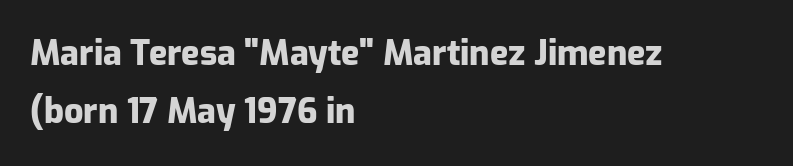
The image shows 34 px heavy sans-serif type, upright; set left-aligned, line spacing 1.71x, normal letter spacing, not underlined; low stroke contrast and a medium x-height.
